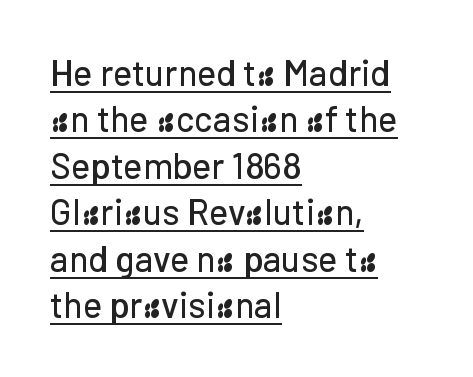
A continuous stroke trails under the words, as in a hyperlink. The designer left line spacing at the default. Classification — sans serif. Does extra space separate the letters? No, they use regular spacing. Character widths vary here, with narrow letters taking less room than wide ones. Every row of glyphs begins at an identical x-position on the left.
